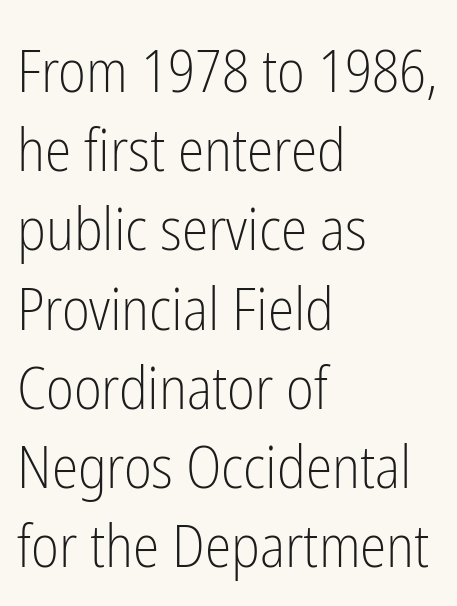
Q: Is the text bold? A: No.
Q: Is the text italic (slanted)? A: No, it is upright.
Q: Is the typeface a serif or a sans-serif typeface? A: Sans-serif.
Q: Is the text underlined? A: No.
Q: How is the paragraph aligned? A: Left-aligned.
Q: Is the spacing between letters normal or unusually wide? A: Normal.
Q: Is the spacing between lines tight, normal or loose? A: Normal.
Q: Width (condensed, normal, or wide)? A: Condensed.
Q: Stroke contrast? A: Low.
Q: x-height? A: Medium.
Q: Monospaced? A: No.
